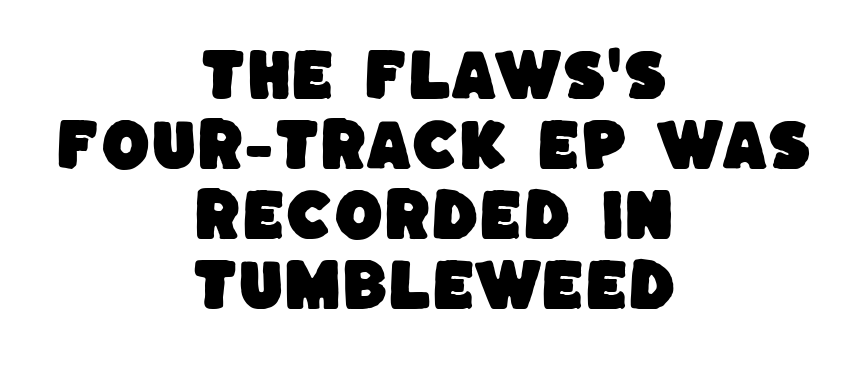
The letters carry no serifs — their stems end cleanly without finishing strokes. You could not count columns in this text — the font is proportionally spaced. Vertical spacing — default. The line texture is even and compact thanks to regular tracking.
